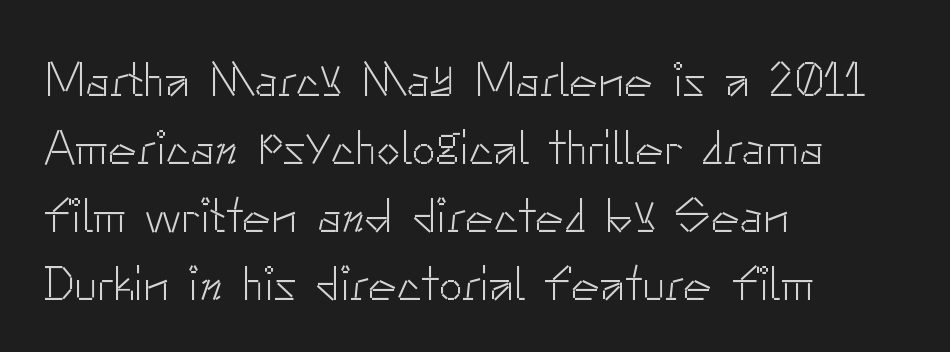
Q: Is the text bold? A: No.
Q: Is the text italic (slanted)? A: No, it is upright.
Q: Is the typeface a serif or a sans-serif typeface? A: Sans-serif.
Q: Is the text underlined? A: No.
Q: How is the paragraph aligned? A: Left-aligned.
Q: Is the spacing between letters normal or unusually wide? A: Normal.
Q: Is the spacing between lines tight, normal or loose? A: Normal.
Q: Width (condensed, normal, or wide)? A: Normal.
Q: Stroke contrast? A: Low.
Q: x-height? A: Small.
Q: Monospaced? A: No.
